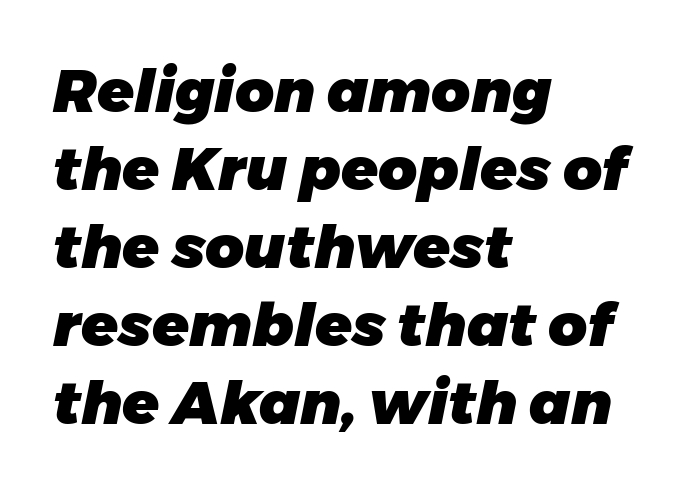
The image shows 60 px heavy type, italic (leaning right); set left-aligned, normal line spacing (1.3x), normal letter spacing, not underlined; low stroke contrast and a medium x-height.
